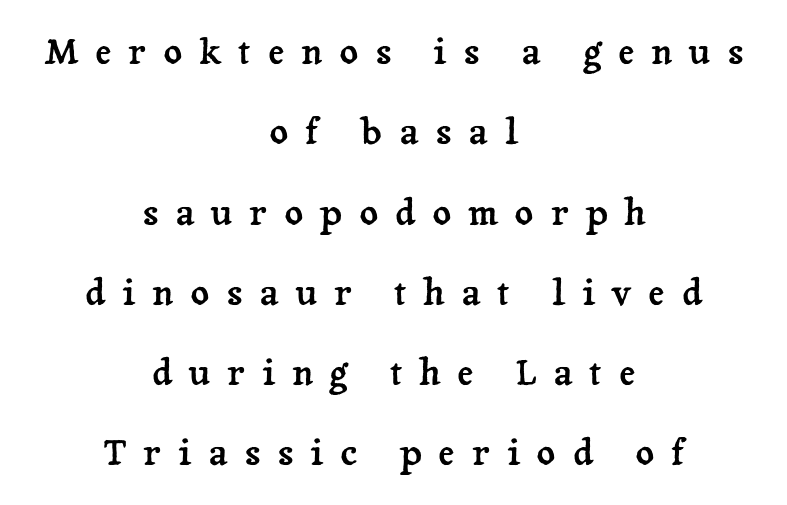
Nobody drew a line under any word here. The font family rendered here belongs to the serif group. This rendering widens character spacing well past its baseline value. Loosely led — the rows are spread out. Varying glyph widths throughout — classic text-font behaviour.
